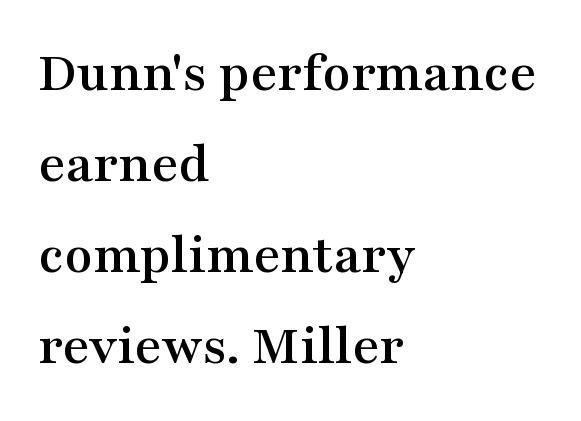
The image shows 58 px wide serif type, upright; set left-aligned, normal line spacing (1.57x), normal letter spacing, not underlined; medium stroke contrast and a medium x-height.
